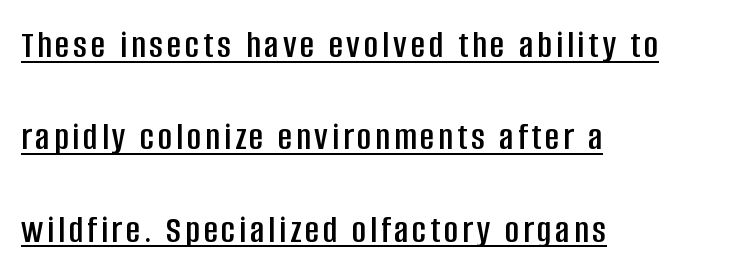
{"serif": "no", "italic": "no", "width": "condensed", "stroke_contrast": "low", "x_height": "large", "monospaced": "no", "underline": "yes", "align": "left", "line_spacing": "loose", "line_spacing_ratio": 2.37, "glyph_px": 39}
